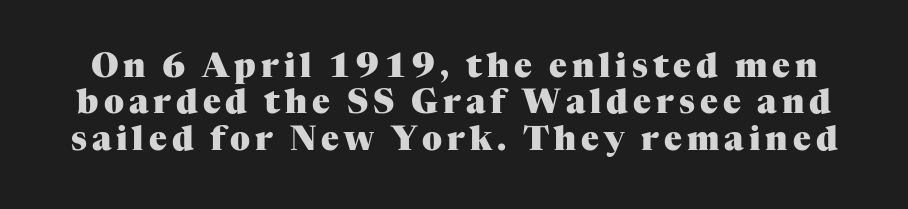
Q: Is the text bold? A: Yes.
Q: Is the text italic (slanted)? A: No, it is upright.
Q: Is the typeface a serif or a sans-serif typeface? A: Serif.
Q: Is the text underlined? A: No.
Q: Is the spacing between lines tight, normal or loose? A: Tight.
Q: Width (condensed, normal, or wide)? A: Normal.
Q: Stroke contrast? A: Medium.
Q: x-height? A: Medium.
Q: Monospaced? A: No.
